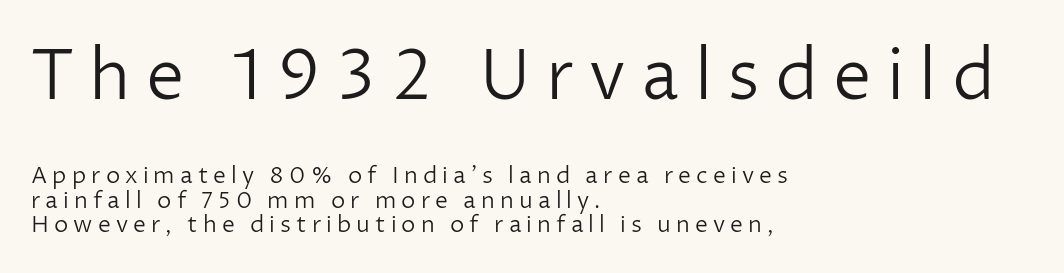
The typeface has the unassuming heft of standard copy or less. Posture: vertical. Typesetter's note — upper block bumped up in size, lower block left smaller. The rendering uses natural spacing where letterforms have individual widths. Check under the words: just untouched page. How would I describe the line gaps? Narrow and economical.
